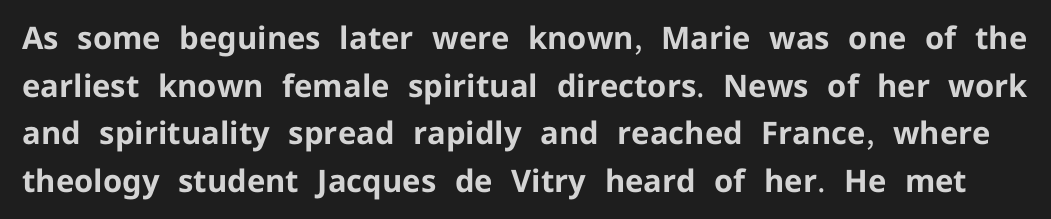
Q: Is the text bold? A: Yes.
Q: Is the text italic (slanted)? A: No, it is upright.
Q: Is the typeface a serif or a sans-serif typeface? A: Sans-serif.
Q: Is the text underlined? A: No.
Q: Is the spacing between letters normal or unusually wide? A: Normal.
Q: Is the spacing between lines tight, normal or loose? A: Normal.
Q: Width (condensed, normal, or wide)? A: Normal.
Q: Stroke contrast? A: Low.
Q: x-height? A: Medium.
Q: Monospaced? A: No.
